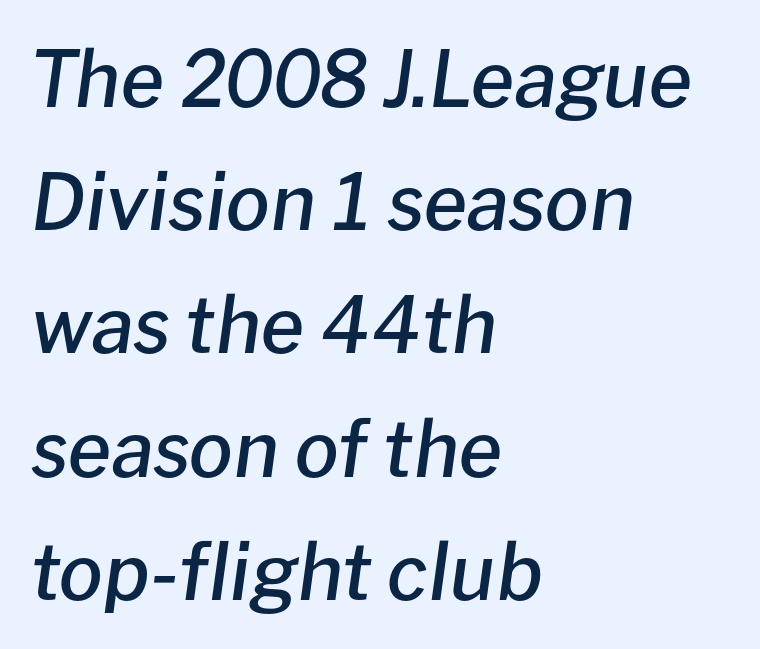
Q: Is the text bold? A: Semi-bold.
Q: Is the text italic (slanted)? A: Yes, it leans right by about 8 degrees.
Q: Is the text underlined? A: No.
Q: How is the paragraph aligned? A: Left-aligned.
Q: Is the spacing between letters normal or unusually wide? A: Normal.
Q: Is the spacing between lines tight, normal or loose? A: Normal.
Q: Width (condensed, normal, or wide)? A: Normal.
Q: Stroke contrast? A: Low.
Q: x-height? A: Medium.
Q: Monospaced? A: No.
